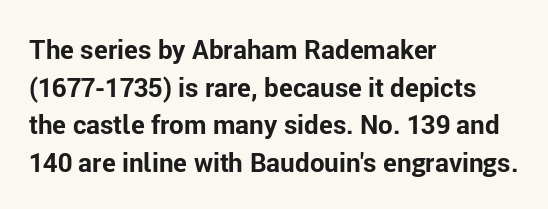
The image shows 26 px bold type, upright; set left-aligned, normal line spacing (1.45x), normal letter spacing, not underlined.
